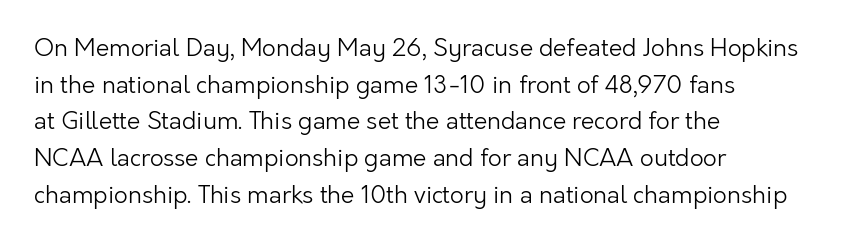
Q: Is the text bold? A: No.
Q: Is the text italic (slanted)? A: No, it is upright.
Q: Is the text underlined? A: No.
Q: How is the paragraph aligned? A: Left-aligned.
Q: Is the spacing between letters normal or unusually wide? A: Normal.
Q: Is the spacing between lines tight, normal or loose? A: Normal.
